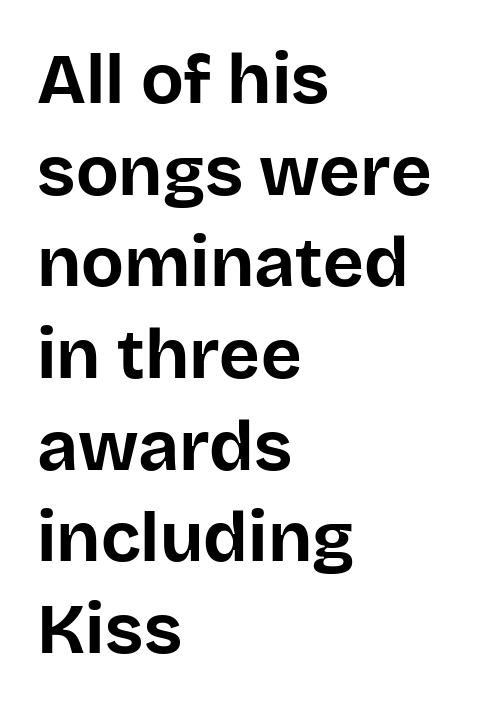
Serif or sans? Sans — the stroke terminals are bare. The paragraph has a hard left edge and a soft right edge. Rendered with straight, roman letterforms. Quick note: underline off. The passage shown has conventional tracking throughout. The space between consecutive lines is moderate.
